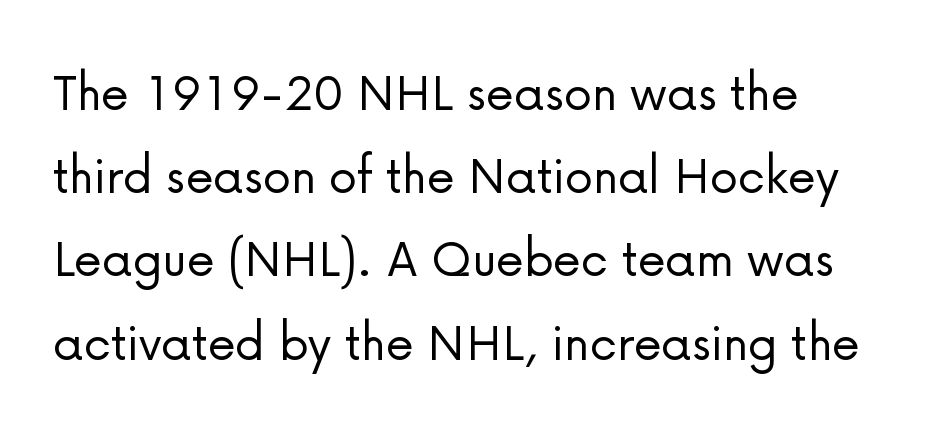
Q: Is the text bold? A: No.
Q: Is the text italic (slanted)? A: No, it is upright.
Q: Is the typeface a serif or a sans-serif typeface? A: Sans-serif.
Q: Is the text underlined? A: No.
Q: Is the spacing between letters normal or unusually wide? A: Normal.
Q: Is the spacing between lines tight, normal or loose? A: Normal.
Q: Width (condensed, normal, or wide)? A: Normal.
Q: Stroke contrast? A: Low.
Q: x-height? A: Medium.
Q: Monospaced? A: No.
